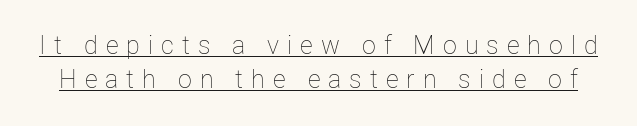
The image shows 25 px text type, upright; set normal line spacing (1.37x), unusually wide letter spacing (+0.32 em), underlined.
